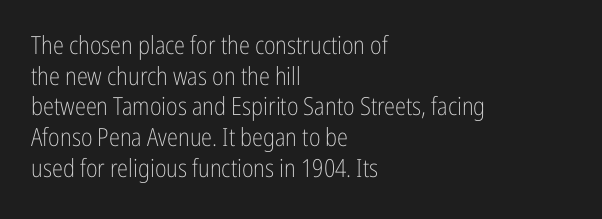
The image shows 25 px text type, upright; set left-aligned, line spacing 1.23x, normal letter spacing, not underlined.
